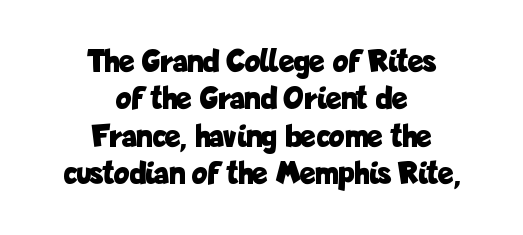
Successive baselines arrive quickly, one right under another. This sample has the flowing, uneven cadence of proportional lettering. Strokes here are thick enough to call this a true bold. Line starts and ends both wander, symmetrically. Ordinary non-slanted type is in use. The letterforms sit shoulder to shoulder at normal distance.
